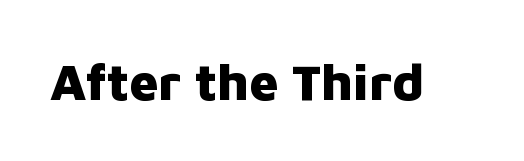
Q: Is the text bold? A: Yes.
Q: Is the text italic (slanted)? A: No, it is upright.
Q: Is the typeface a serif or a sans-serif typeface? A: Sans-serif.
Q: Is the text underlined? A: No.
Q: Is the spacing between letters normal or unusually wide? A: Normal.
Q: Width (condensed, normal, or wide)? A: Normal.
Q: Stroke contrast? A: Low.
Q: x-height? A: Medium.
Q: Monospaced? A: No.
